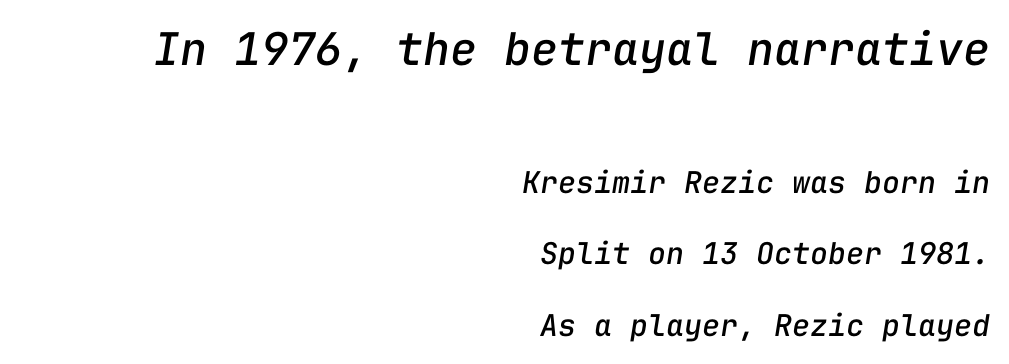
Tall strokes in this sample are angled rather than plumb. The face used here is monospaced, like something from a code editor. Nobody touched the tracking dial on this one. Notice the wide empty band between every row — that's loose leading. This sample is right-justified, so line beginnings fall wherever the words allow. Any mark beneath the type? The region is blank.
